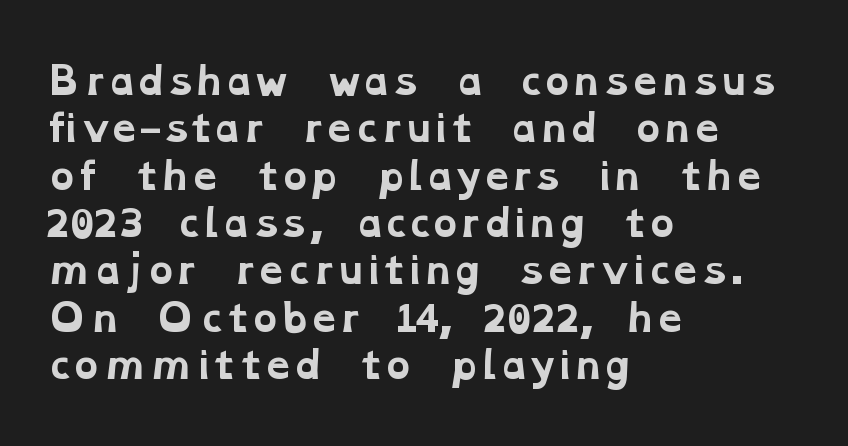
The letters are bold, with thick, heavy strokes. Words float on clear page, feet unadorned. Character widths vary here, with narrow letters taking less room than wide ones. A typesetter would call this leading conventional body-copy spacing. Inter-character spacing is left at the font's built-in metrics.
